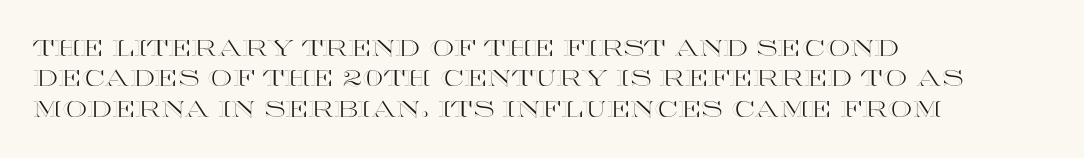
The image shows 22 px text type, upright; set left-aligned, normal line spacing (1.38x), normal letter spacing, not underlined.
